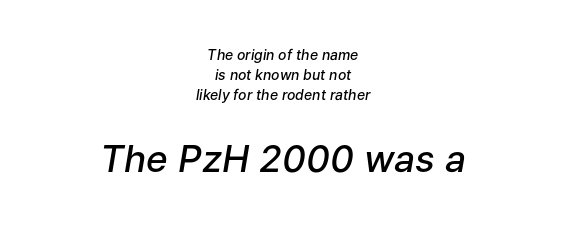
{"italic": "yes", "lean": "right", "slant_degrees": 9, "bold": "semi", "weight": "semibold", "width": "normal", "stroke_contrast": "low", "x_height": "medium", "monospaced": "no", "underline": "no", "align": "center", "line_spacing": "normal", "line_spacing_ratio": 1.44, "letter_spacing": "normal", "letter_spacing_em": 0.0, "larger_block": "second", "size_ratio": 2.64, "glyph_px": 37}
